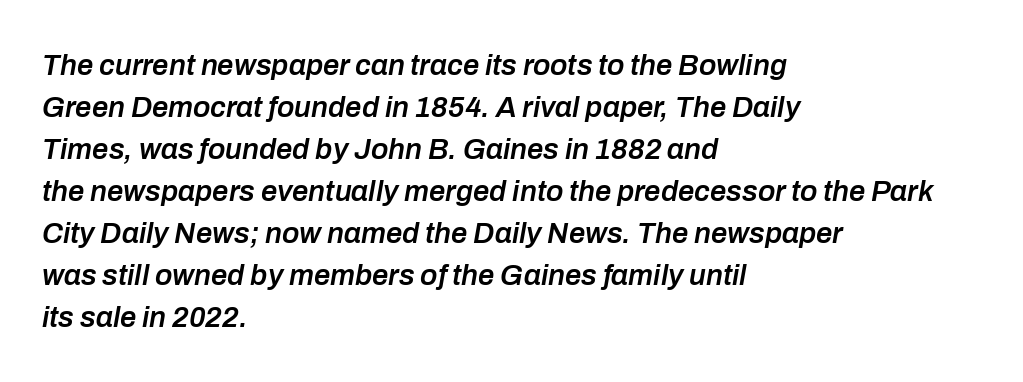
Q: Is the text bold? A: Semi-bold.
Q: Is the text italic (slanted)? A: Yes, it leans right by about 10 degrees.
Q: Is the text underlined? A: No.
Q: How is the paragraph aligned? A: Left-aligned.
Q: Is the spacing between letters normal or unusually wide? A: Normal.
Q: Is the spacing between lines tight, normal or loose? A: Normal.
Q: Width (condensed, normal, or wide)? A: Normal.
Q: Stroke contrast? A: Low.
Q: x-height? A: Medium.
Q: Monospaced? A: No.
